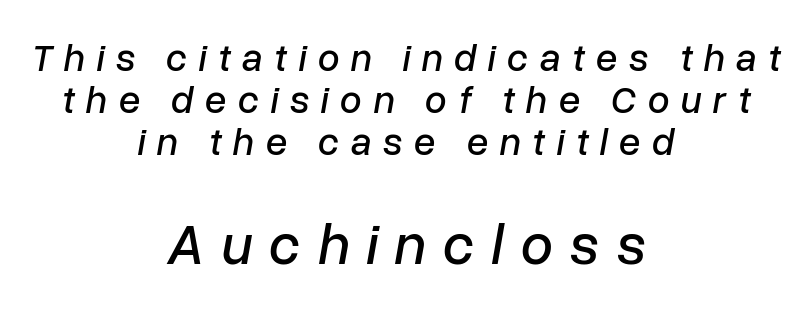
The image shows 58 px text type, italic (leaning right); set centered, tight line spacing (1.08x), unusually wide letter spacing (+0.29 em), not underlined; the second (bottom) block is 1.49x larger; low stroke contrast and a medium x-height.
